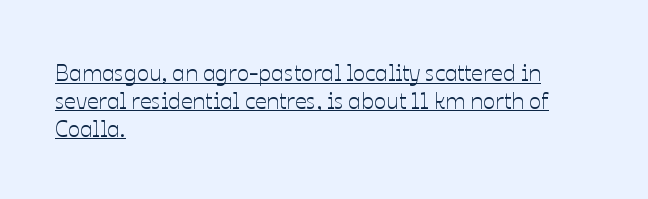
The image shows 23 px text type, upright; set left-aligned, line spacing 1.21x, normal letter spacing, underlined.
